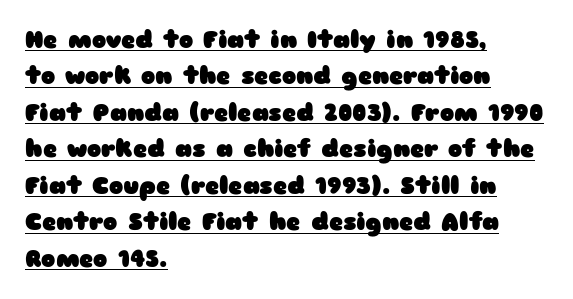
Q: Is the text bold? A: Yes.
Q: Is the text italic (slanted)? A: No, it is upright.
Q: Is the text underlined? A: Yes.
Q: How is the paragraph aligned? A: Left-aligned.
Q: Is the spacing between letters normal or unusually wide? A: Normal.
Q: Is the spacing between lines tight, normal or loose? A: Normal.
